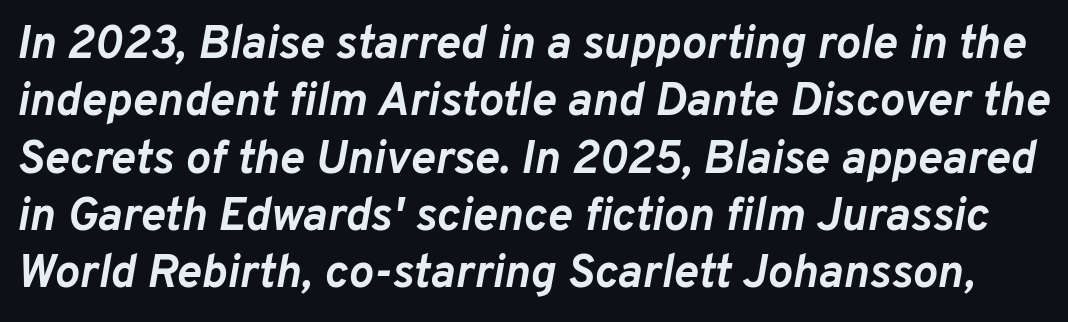
The image shows 47 px semibold type, italic (leaning right); set line spacing 1.22x, normal letter spacing, not underlined; low stroke contrast and a medium x-height.
